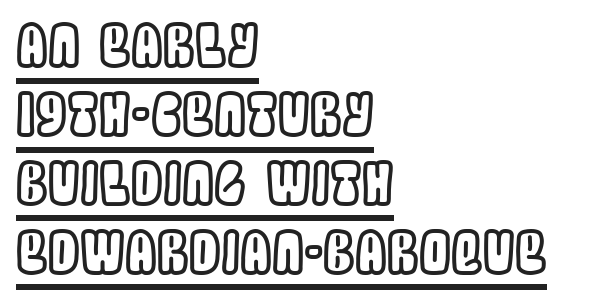
The image shows 57 px condensed type, upright; set left-aligned, line spacing 1.21x, normal letter spacing, underlined; a large x-height.
